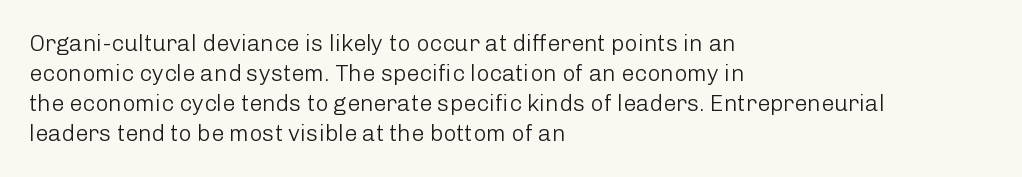
Teacher's note: observe the even left margin — that is flush-left alignment. Does extra space separate the letters? No, they use regular spacing. In terms of posture, this sample is upright. The glyphs are unaccompanied by any horizontal stroke below them. The lines sit at an ordinary, default distance from one another.
